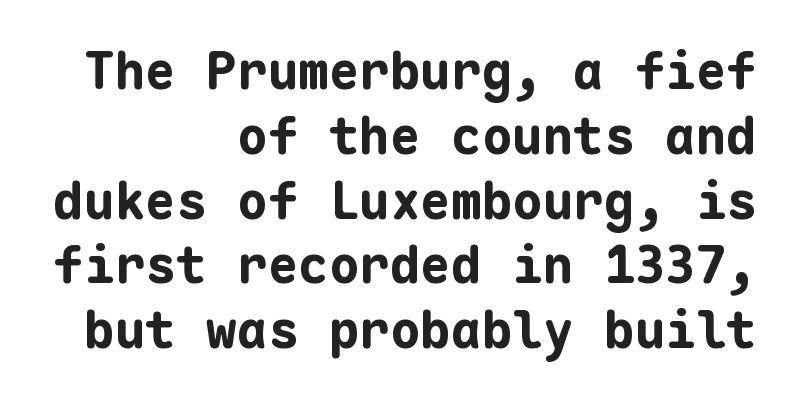
Interline gaps are of average width in this sample. Think of a typewriter: that constant character pitch is what you see here. It's the straight-up-and-down kind of type. Observe the ordinary spacing: letters are neighbours, not strangers.
